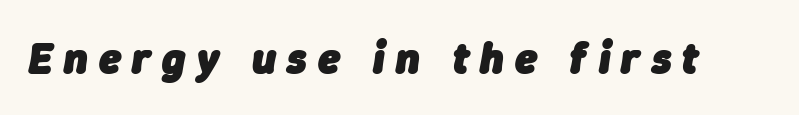
Q: Is the text bold? A: Yes.
Q: Is the text italic (slanted)? A: Yes, it leans right by about 9 degrees.
Q: Is the text underlined? A: No.
Q: Is the spacing between letters normal or unusually wide? A: Unusually wide.
Q: Width (condensed, normal, or wide)? A: Normal.
Q: Stroke contrast? A: Low.
Q: x-height? A: Medium.
Q: Monospaced? A: No.
